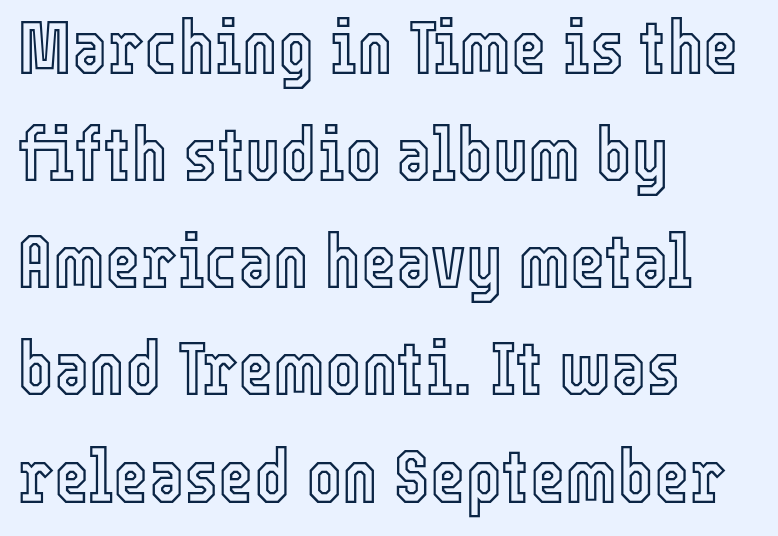
The tracking reads as untouched default to a designer's eye. Nope, not italic — everything's standing straight. Quick note: interline space is typical. The typesetter chose a ragged-right arrangement here.
